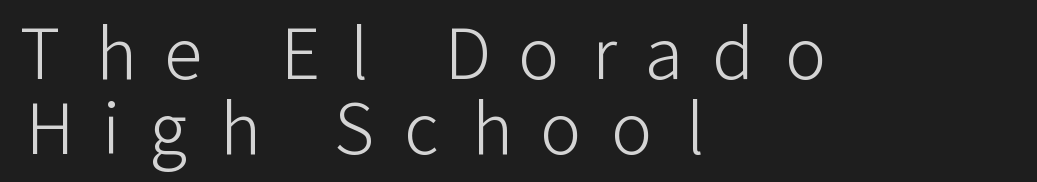
The image shows 69 px light sans-serif type, upright; set left-aligned, tight line spacing (1.09x), unusually wide letter spacing (+0.44 em), not underlined; low stroke contrast and a medium x-height.
